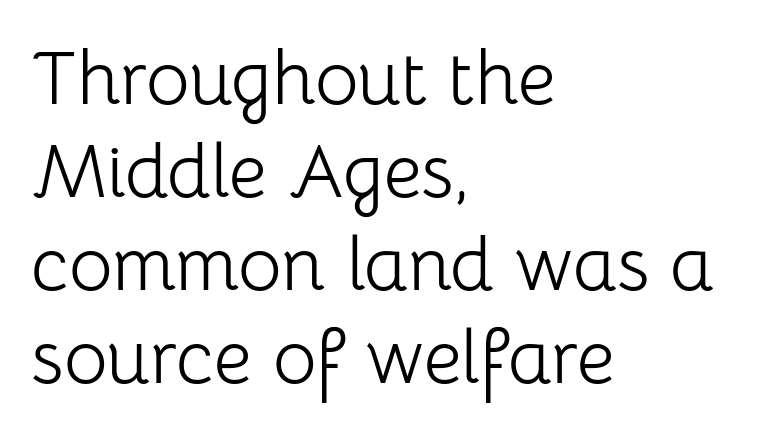
The image shows 75 px light sans-serif type, upright; set left-aligned, line spacing 1.24x, normal letter spacing, not underlined; low stroke contrast and a medium x-height.
